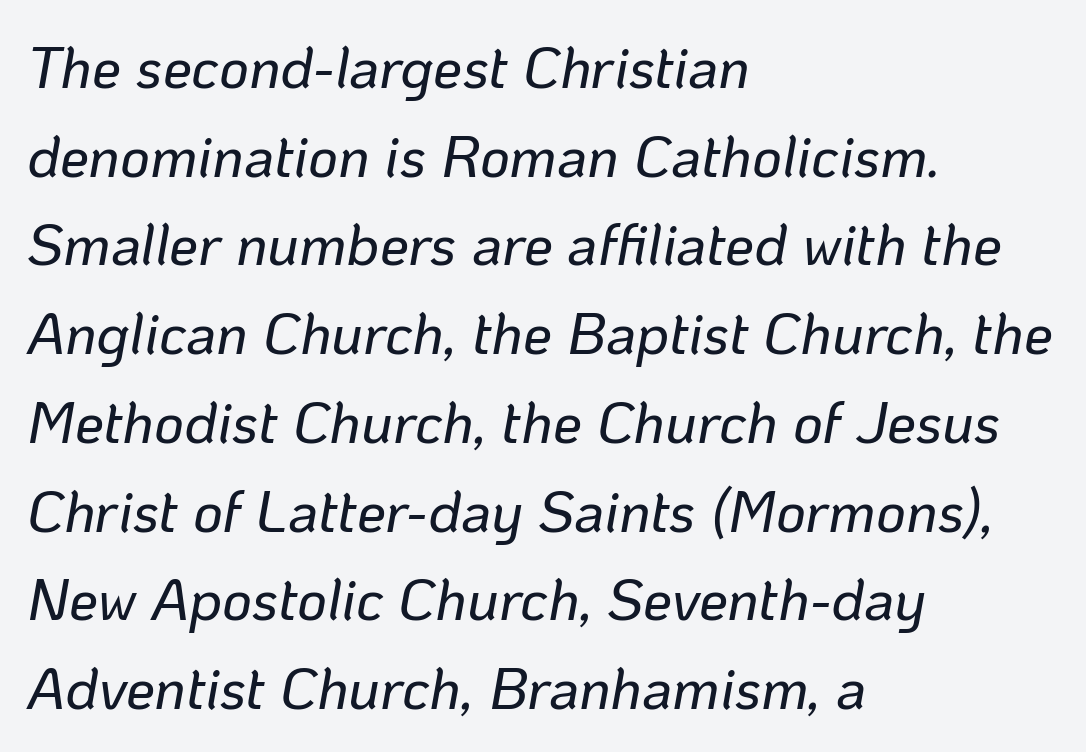
The image shows 58 px text type, italic (leaning right); set left-aligned, normal line spacing (1.53x), normal letter spacing, not underlined; low stroke contrast and a medium x-height.
